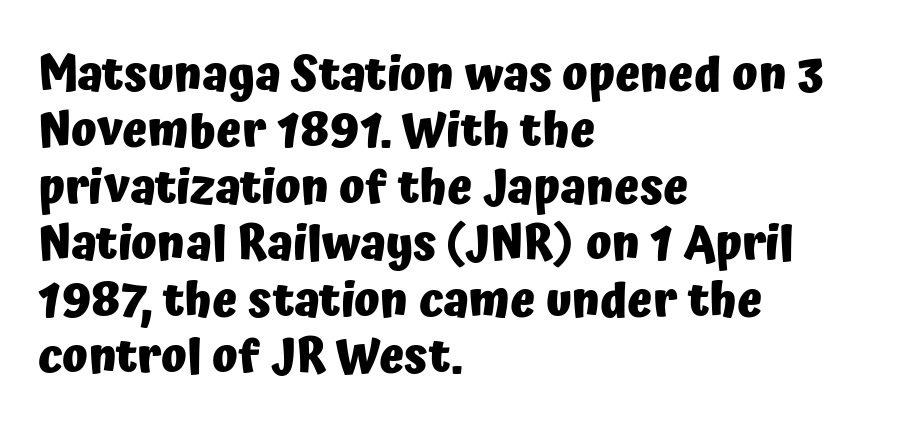
The sample has been set heavy, in full bold. Note the varied advance widths — an 'i' is clearly narrower than an 'm'. The lettering holds an erect, upright posture throughout. Only glyphs here, with clear space below each row. Compared with typical body copy, the letter spacing here is the same.
